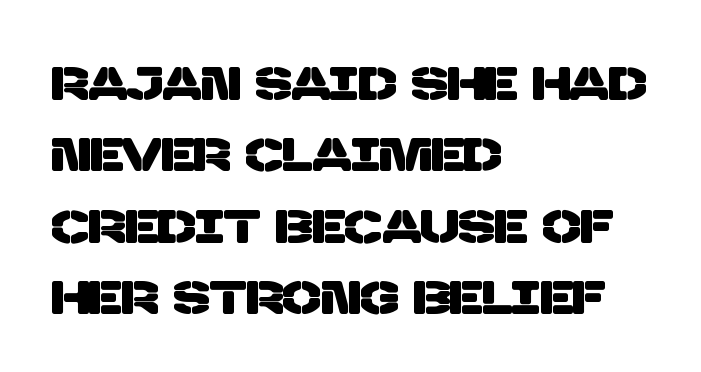
The image shows 46 px sans-serif type; set left-aligned, normal line spacing (1.55x), normal letter spacing, not underlined; low stroke contrast and a large x-height.
